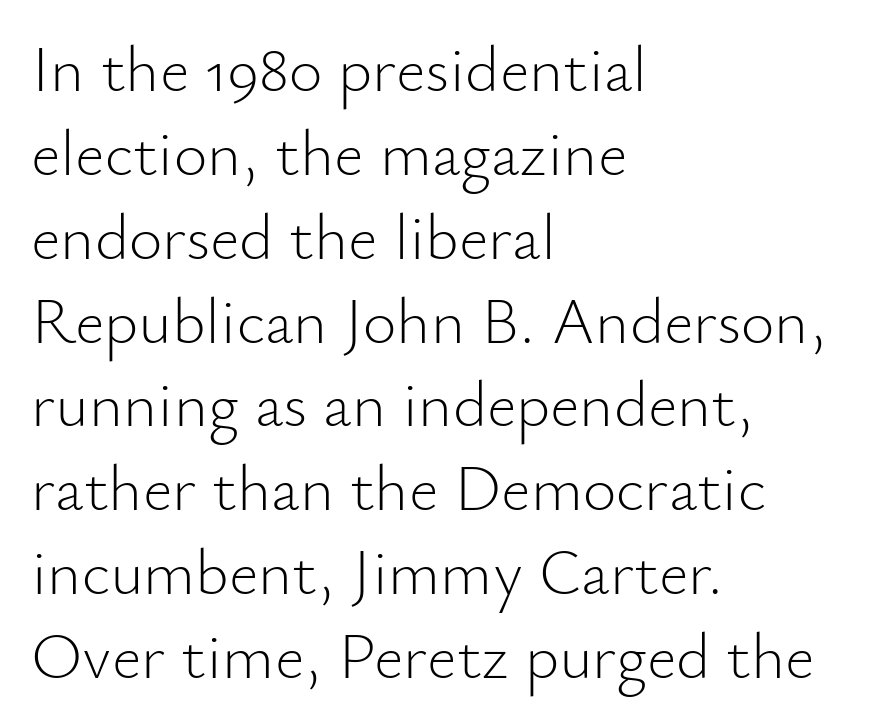
{"serif": "no", "italic": "no", "bold": "no", "weight": "light", "width": "normal", "stroke_contrast": "low", "x_height": "small", "monospaced": "no", "underline": "no", "align": "left", "line_spacing": "normal", "line_spacing_ratio": 1.29, "letter_spacing": "normal", "letter_spacing_em": 0.0, "glyph_px": 65}
